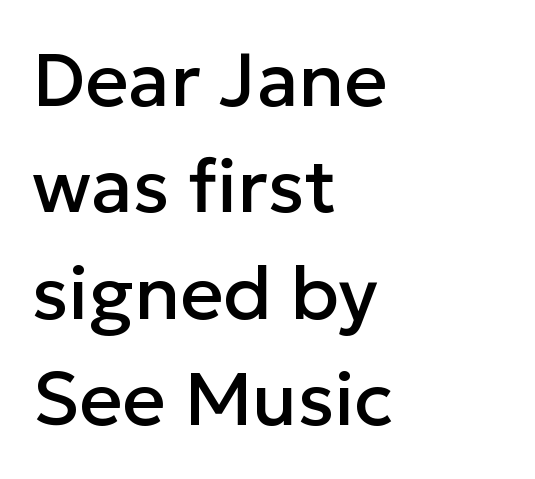
{"serif": "no", "italic": "no", "width": "normal", "stroke_contrast": "low", "x_height": "medium", "monospaced": "no", "underline": "no", "align": "left", "line_spacing": "normal", "line_spacing_ratio": 1.42, "letter_spacing": "normal", "letter_spacing_em": 0.0, "glyph_px": 75}
